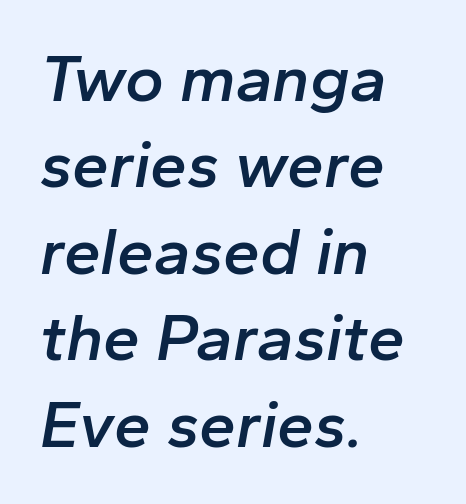
Tall strokes in this sample are angled rather than plumb. Vertical spacing — default. The strip under each line holds only bare page. Is the letter spacing exaggerated? No — it looks like the ordinary default.
